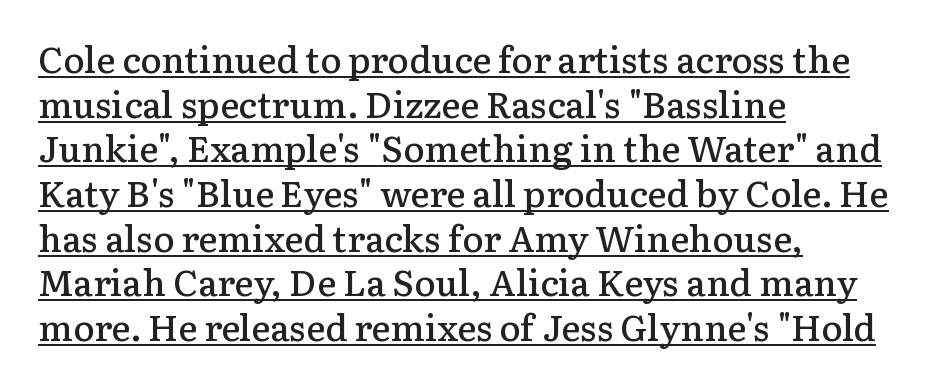
{"serif": "yes", "italic": "no", "bold": "semi", "weight": "semibold", "width": "normal", "stroke_contrast": "low", "x_height": "medium", "monospaced": "no", "underline": "yes", "align": "left", "line_spacing_ratio": 1.24, "letter_spacing": "normal", "letter_spacing_em": 0.0, "glyph_px": 36}
